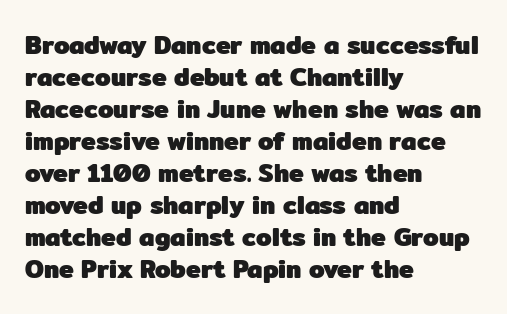
The image shows 25 px bold type, upright; set left-aligned, normal line spacing (1.28x), normal letter spacing, not underlined.
